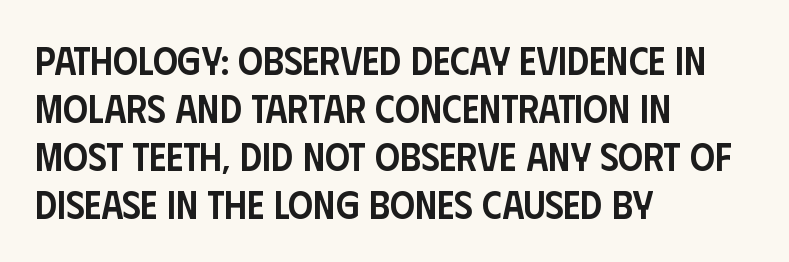
Q: Is the text bold? A: Semi-bold.
Q: Is the text italic (slanted)? A: No, it is upright.
Q: Is the typeface a serif or a sans-serif typeface? A: Sans-serif.
Q: Is the text underlined? A: No.
Q: How is the paragraph aligned? A: Left-aligned.
Q: Is the spacing between letters normal or unusually wide? A: Normal.
Q: Width (condensed, normal, or wide)? A: Condensed.
Q: Stroke contrast? A: Low.
Q: x-height? A: Large.
Q: Monospaced? A: No.
